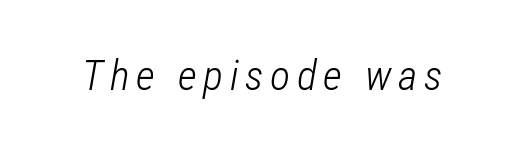
The image shows 42 px light, condensed type, italic (leaning right); set not underlined; low stroke contrast and a medium x-height.
